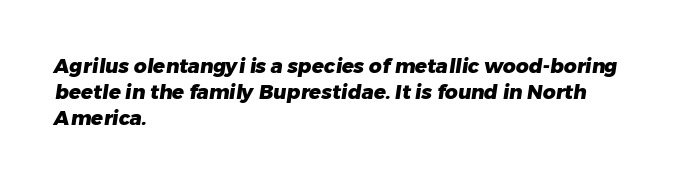
{"bold": "yes", "underline": "no", "align": "left", "line_spacing": "normal", "line_spacing_ratio": 1.31, "letter_spacing": "normal", "letter_spacing_em": 0.0, "glyph_px": 20}
